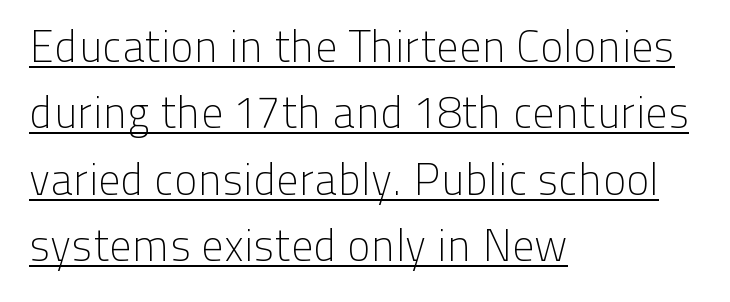
Q: Is the text bold? A: No.
Q: Is the text italic (slanted)? A: No, it is upright.
Q: Is the typeface a serif or a sans-serif typeface? A: Sans-serif.
Q: Is the text underlined? A: Yes.
Q: How is the paragraph aligned? A: Left-aligned.
Q: Is the spacing between letters normal or unusually wide? A: Normal.
Q: Is the spacing between lines tight, normal or loose? A: Normal.
Q: Width (condensed, normal, or wide)? A: Normal.
Q: Stroke contrast? A: Low.
Q: x-height? A: Medium.
Q: Monospaced? A: No.
